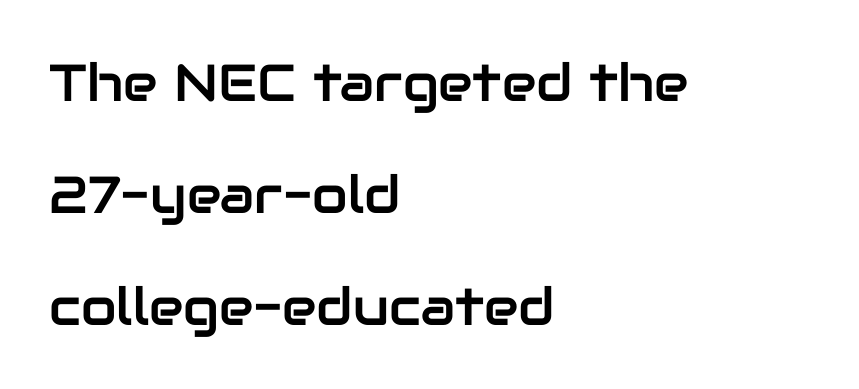
The image shows 52 px sans-serif type, upright; set left-aligned, loose line spacing (2.15x), normal letter spacing, not underlined; low stroke contrast and a medium x-height.
